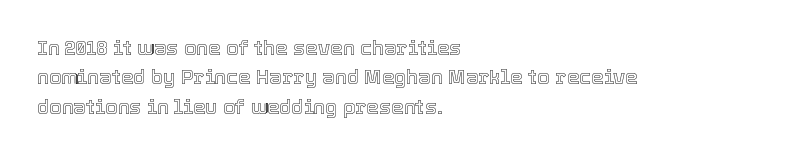
The image shows 20 px text type, upright; set left-aligned, normal line spacing (1.47x), normal letter spacing, not underlined.
